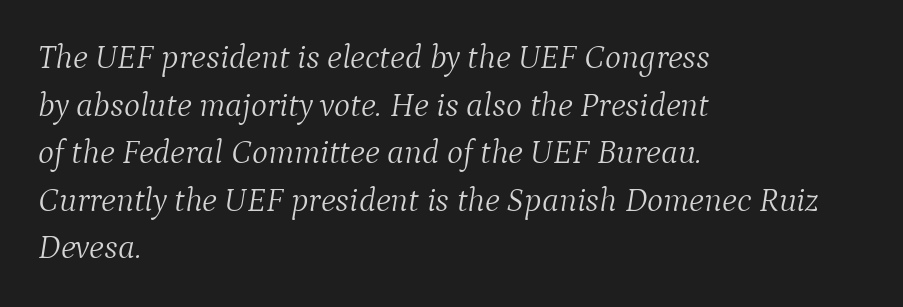
{"serif": "yes", "italic": "yes", "lean": "right", "slant_degrees": 9, "bold": "no", "weight": "light", "width": "normal", "stroke_contrast": "medium", "x_height": "medium", "monospaced": "no", "underline": "no", "align": "left", "line_spacing": "normal", "line_spacing_ratio": 1.4, "letter_spacing": "normal", "letter_spacing_em": 0.0, "glyph_px": 34}
